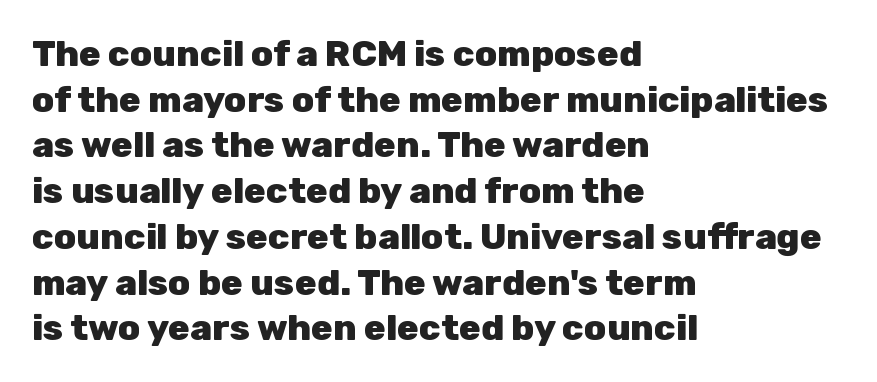
Does the leading feel generous? No, just average. Nope, no serifs anywhere on these letters. This sample uses an upright cut, with every glyph sitting square on the baseline. A clean baseline with only descenders dipping below it.
